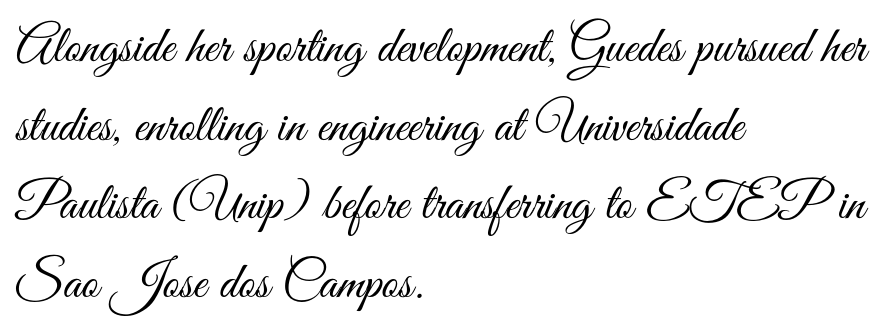
{"serif": "no", "bold": "no", "weight": "light", "width": "condensed", "stroke_contrast": "medium", "x_height": "small", "monospaced": "no", "underline": "no", "align": "left", "line_spacing": "normal", "line_spacing_ratio": 1.51, "letter_spacing": "normal", "letter_spacing_em": 0.0, "glyph_px": 52}
